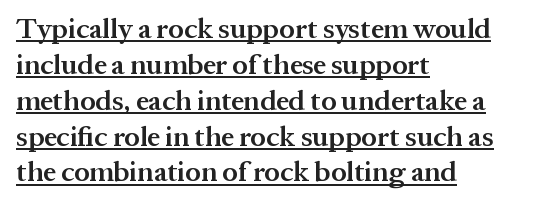
Q: Is the text bold? A: Semi-bold.
Q: Is the text italic (slanted)? A: No, it is upright.
Q: Is the typeface a serif or a sans-serif typeface? A: Serif.
Q: Is the text underlined? A: Yes.
Q: How is the paragraph aligned? A: Left-aligned.
Q: Is the spacing between letters normal or unusually wide? A: Normal.
Q: Is the spacing between lines tight, normal or loose? A: Normal.
Q: Width (condensed, normal, or wide)? A: Normal.
Q: Stroke contrast? A: Medium.
Q: x-height? A: Medium.
Q: Monospaced? A: No.
